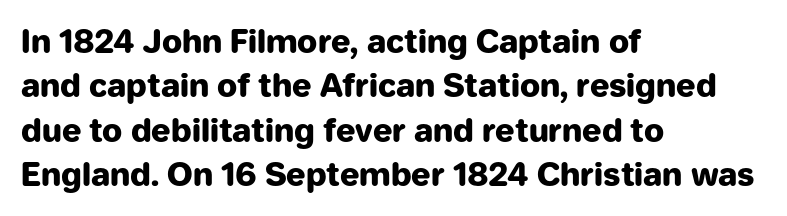
{"serif": "no", "italic": "no", "bold": "yes", "weight": "heavy", "width": "normal", "stroke_contrast": "low", "x_height": "medium", "monospaced": "no", "underline": "no", "align": "left", "line_spacing": "normal", "line_spacing_ratio": 1.39, "letter_spacing": "normal", "letter_spacing_em": 0.0, "glyph_px": 32}
